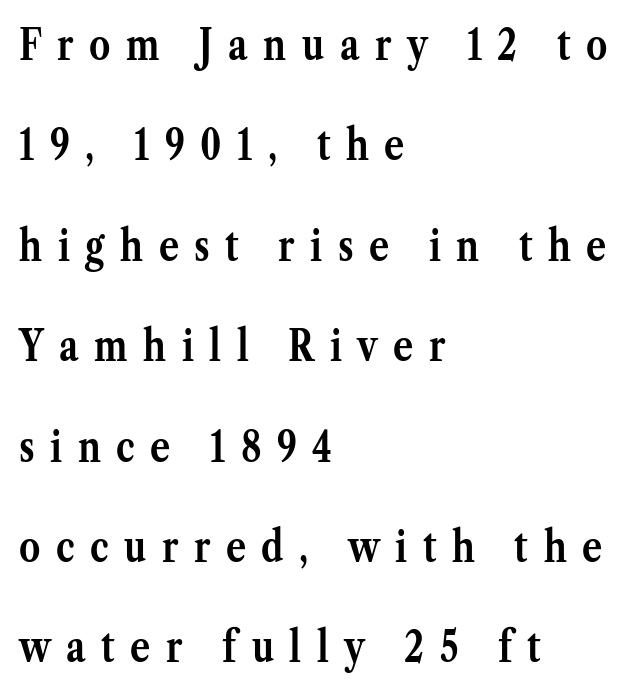
Each glyph is drawn with heavy, bold strokes. If you drew a ruler down the left edge, every line would touch it. The line texture is sparse and dotted thanks to wide tracking. Decoration check: the copy has no underline.
